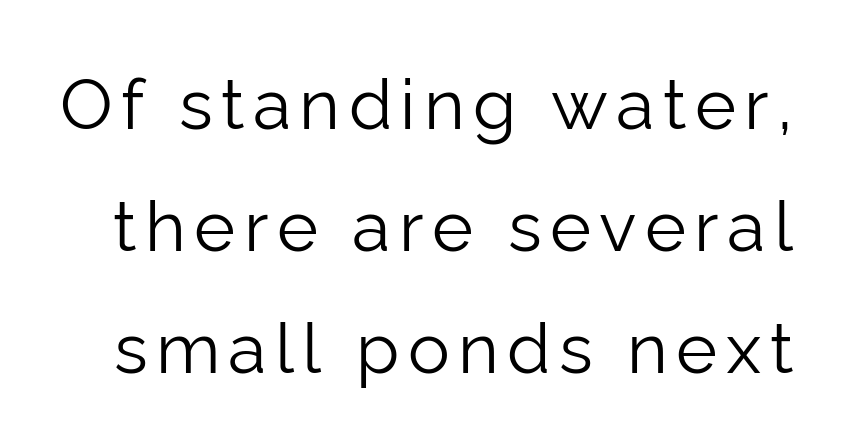
{"serif": "no", "italic": "no", "bold": "no", "weight": "light", "width": "normal", "stroke_contrast": "low", "x_height": "medium", "monospaced": "no", "underline": "no", "line_spacing_ratio": 1.74, "glyph_px": 70}
